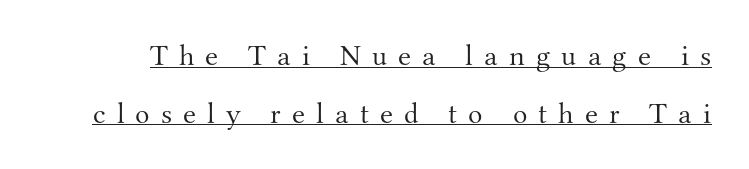
The image shows 30 px light serif type, upright; set loose line spacing (1.93x), unusually wide letter spacing (+0.37 em), underlined; medium stroke contrast and a small x-height.
